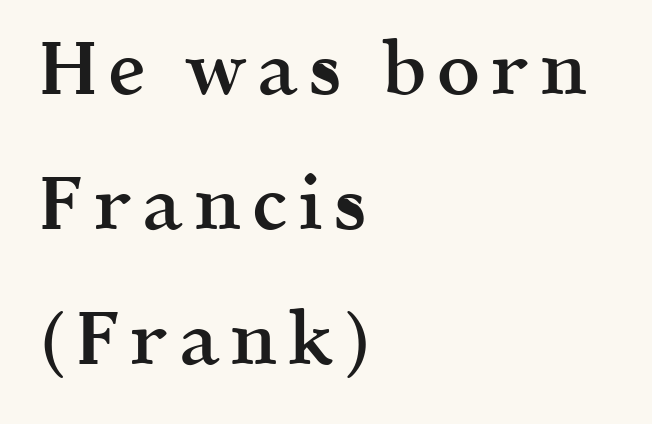
Q: Is the text bold? A: Semi-bold.
Q: Is the text italic (slanted)? A: No, it is upright.
Q: Is the typeface a serif or a sans-serif typeface? A: Serif.
Q: Is the text underlined? A: No.
Q: How is the paragraph aligned? A: Left-aligned.
Q: Width (condensed, normal, or wide)? A: Normal.
Q: x-height? A: Medium.
Q: Monospaced? A: No.
